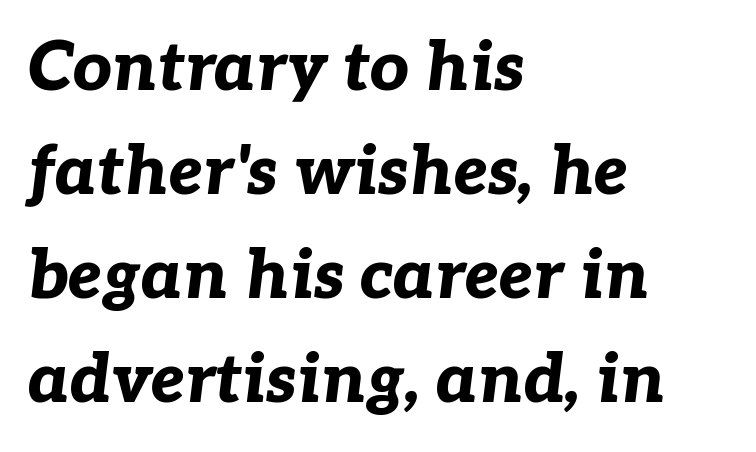
The image shows 68 px bold type, italic (leaning right); set left-aligned, normal line spacing (1.53x), normal letter spacing, not underlined; low stroke contrast and a medium x-height.
